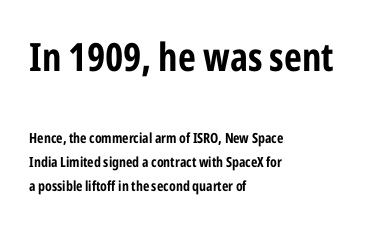
{"serif": "no", "italic": "no", "bold": "yes", "weight": "bold", "width": "condensed", "stroke_contrast": "low", "x_height": "medium", "monospaced": "no", "underline": "no", "align": "left", "line_spacing_ratio": 1.73, "letter_spacing": "normal", "letter_spacing_em": 0.0, "larger_block": "first", "size_ratio": 2.79, "glyph_px": 39}
